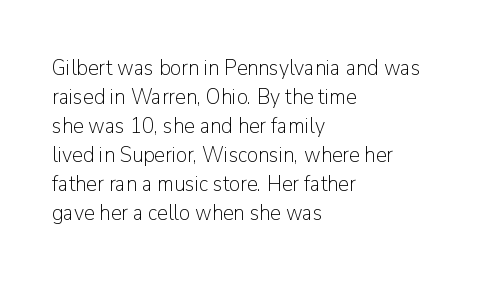
Tall strokes in this sample are plumb rather than angled. The passage shown has conventional tracking throughout. Every row of glyphs begins at an identical x-position on the left. A normal amount of white space separates one row of letters from the next. Type without underlining.
